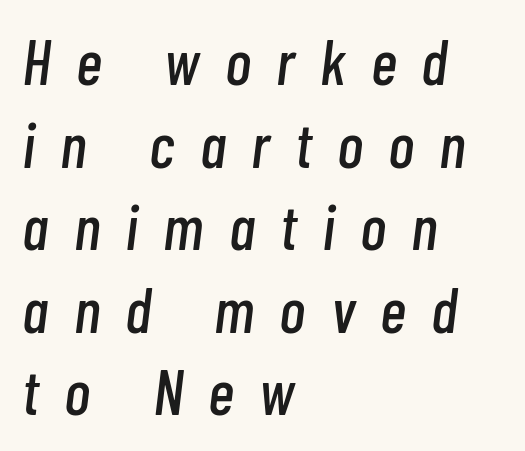
Q: Is the text italic (slanted)? A: Yes, it leans right by about 7 degrees.
Q: Is the text underlined? A: No.
Q: How is the paragraph aligned? A: Left-aligned.
Q: Is the spacing between letters normal or unusually wide? A: Unusually wide.
Q: Is the spacing between lines tight, normal or loose? A: Normal.
Q: Width (condensed, normal, or wide)? A: Condensed.
Q: Stroke contrast? A: Low.
Q: x-height? A: Medium.
Q: Monospaced? A: No.
